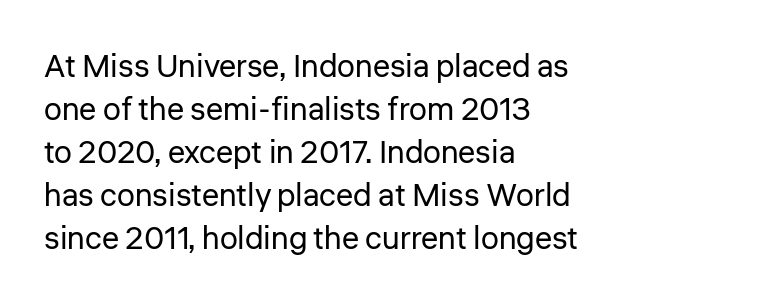
{"serif": "no", "italic": "no", "bold": "no", "weight": "regular", "width": "normal", "stroke_contrast": "low", "x_height": "medium", "monospaced": "no", "underline": "no", "align": "left", "line_spacing": "normal", "line_spacing_ratio": 1.34, "letter_spacing": "normal", "letter_spacing_em": 0.0, "glyph_px": 32}
